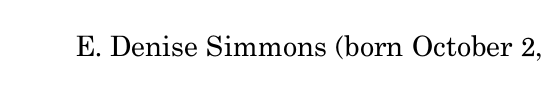
{"serif": "yes", "italic": "no", "bold": "no", "weight": "regular", "width": "normal", "stroke_contrast": "medium", "x_height": "small", "monospaced": "no", "underline": "no", "letter_spacing": "normal", "letter_spacing_em": 0.0, "glyph_px": 28}
